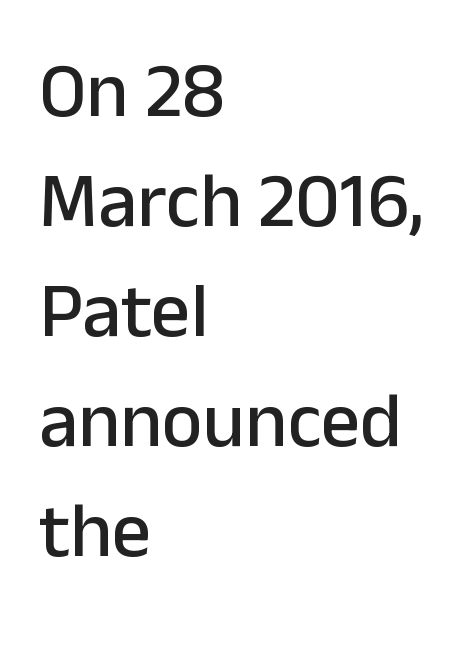
The image shows 78 px sans-serif type, upright; set left-aligned, normal line spacing (1.41x), normal letter spacing, not underlined; low stroke contrast and a medium x-height.
